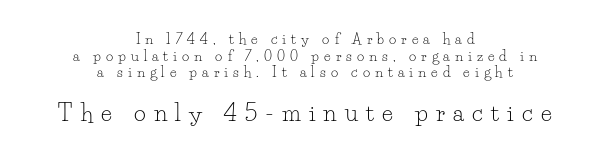
Q: Is the text bold? A: No.
Q: Is the text italic (slanted)? A: No, it is upright.
Q: Is the text underlined? A: No.
Q: How is the paragraph aligned? A: Centered.
Q: Is the spacing between letters normal or unusually wide? A: Unusually wide.
Q: Which block of text is set in a larger size, the first (top) or the second (bottom)? A: The second (bottom) one.
